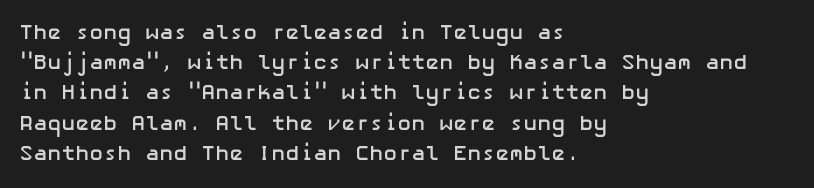
Emphasis by weight is at full strength: bold. Compared with typical body copy, the letter spacing here is the same. The passage shown is not underscored anywhere. Each new line begins a customary step beneath the previous one.
